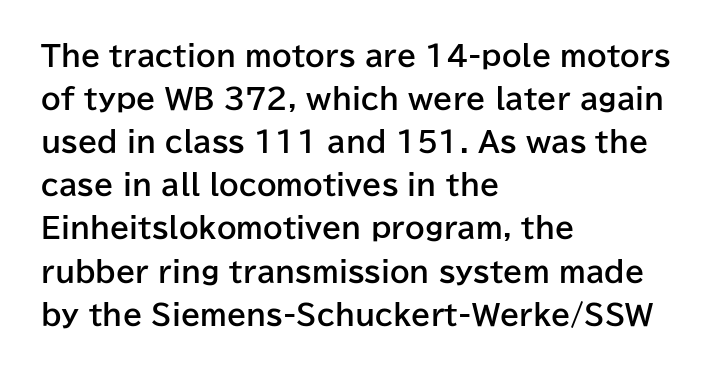
{"serif": "no", "italic": "no", "bold": "yes", "weight": "bold", "width": "normal", "stroke_contrast": "low", "x_height": "medium", "monospaced": "no", "underline": "no", "align": "left", "line_spacing": "normal", "line_spacing_ratio": 1.54, "letter_spacing": "normal", "letter_spacing_em": 0.0, "glyph_px": 28}
